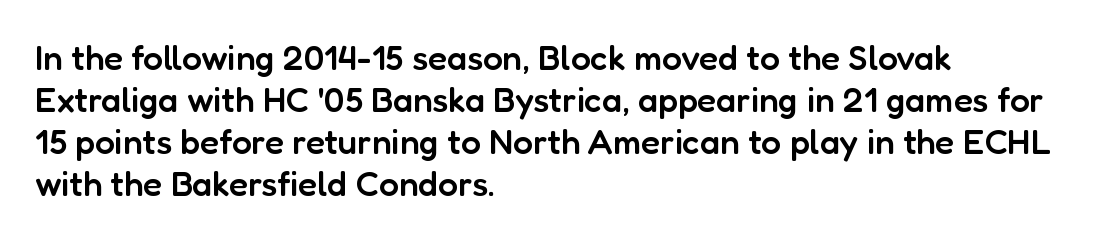
Glyph-to-glyph distance matches everyday printed text. What kind of face is this? One without serifs — a sans. The string is rendered with underlining switched off. Varying glyph widths throughout — classic text-font behaviour.
